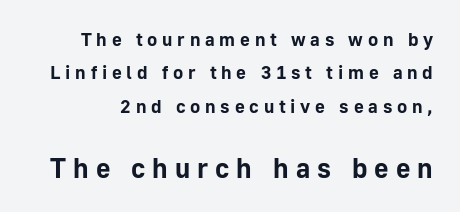
{"serif": "no", "italic": "no", "bold": "yes", "weight": "bold", "width": "normal", "stroke_contrast": "low", "x_height": "medium", "monospaced": "no", "underline": "no", "line_spacing_ratio": 1.76, "letter_spacing": "wide", "letter_spacing_em": 0.25, "larger_block": "second", "size_ratio": 1.47, "glyph_px": 28}
